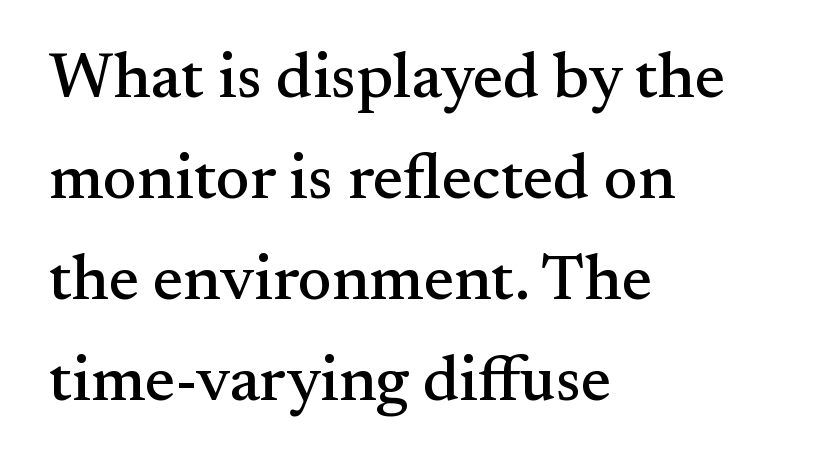
{"serif": "yes", "italic": "no", "width": "normal", "stroke_contrast": "medium", "x_height": "small", "monospaced": "no", "underline": "no", "align": "left", "line_spacing": "normal", "line_spacing_ratio": 1.58, "letter_spacing": "normal", "letter_spacing_em": 0.0, "glyph_px": 64}
